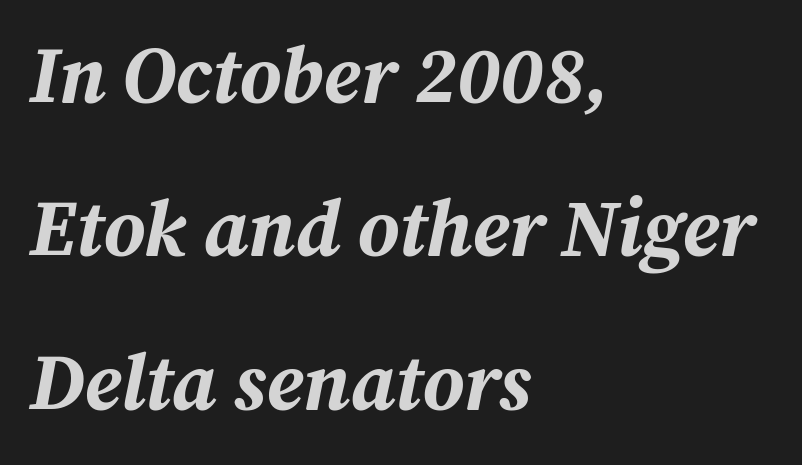
Q: Is the text bold? A: Yes.
Q: Is the text italic (slanted)? A: Yes, it leans right by about 12 degrees.
Q: Is the text underlined? A: No.
Q: How is the paragraph aligned? A: Left-aligned.
Q: Is the spacing between letters normal or unusually wide? A: Normal.
Q: Is the spacing between lines tight, normal or loose? A: Loose.
Q: Width (condensed, normal, or wide)? A: Normal.
Q: Stroke contrast? A: Medium.
Q: x-height? A: Medium.
Q: Monospaced? A: No.
